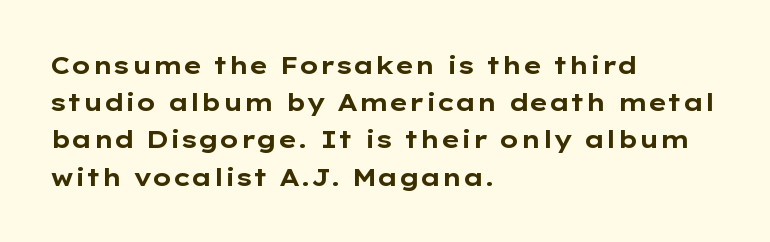
The image shows 24 px bold type, upright; set left-aligned, normal line spacing (1.55x), normal letter spacing, not underlined.
